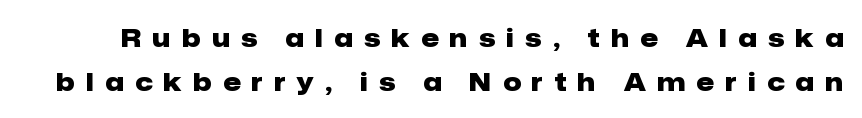
Compared with typical body copy, the letter spacing here is much looser. As a designer I'd log this as weight 700, bold. The axis of the letterforms is exactly vertical. Only glyphs here, with clear space below each row.
